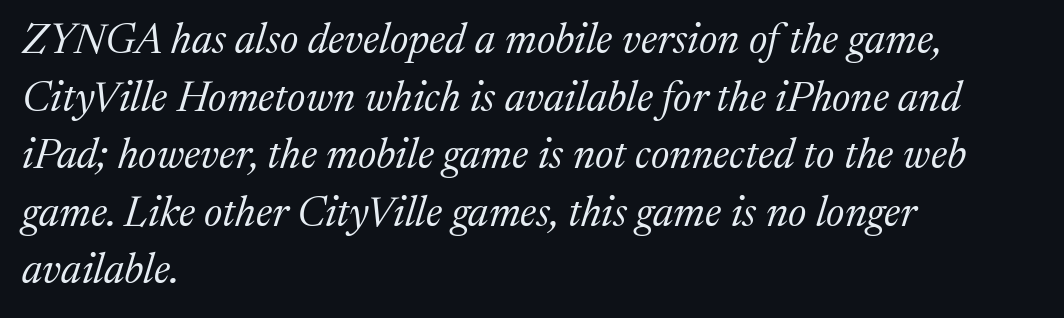
Typeset ragged right — the left edge is the straight one. In terms of letterspacing, this is plain default setting. The rendering uses natural spacing where letterforms have individual widths. Descender tails drop into unmarked territory. Are there feet on the stems? There are — it's a serif. There's an unmistakable incline to the writing here.
